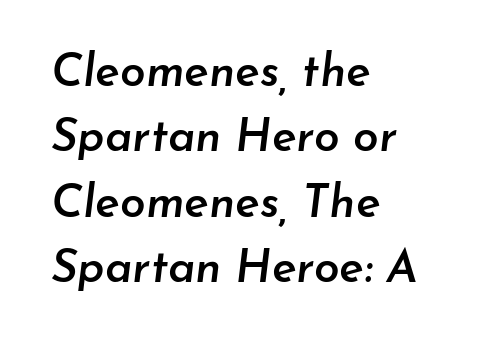
Its strokes are somewhat broadened, the hallmark of semibold type. Letters rest on an invisible, unmarked baseline. There's an unmistakable incline to the writing here. These lines are rendered in a variable-pitch font. Does the leading feel generous? No, just average. No extra tracking has been applied to these lines.
